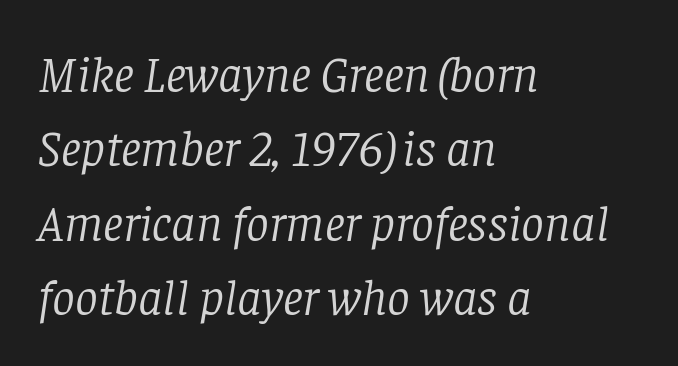
{"serif": "yes", "italic": "yes", "lean": "right", "slant_degrees": 8, "bold": "no", "weight": "light", "width": "normal", "stroke_contrast": "low", "x_height": "large", "monospaced": "no", "underline": "no", "align": "left", "line_spacing": "normal", "line_spacing_ratio": 1.46, "letter_spacing": "normal", "letter_spacing_em": 0.0, "glyph_px": 51}
